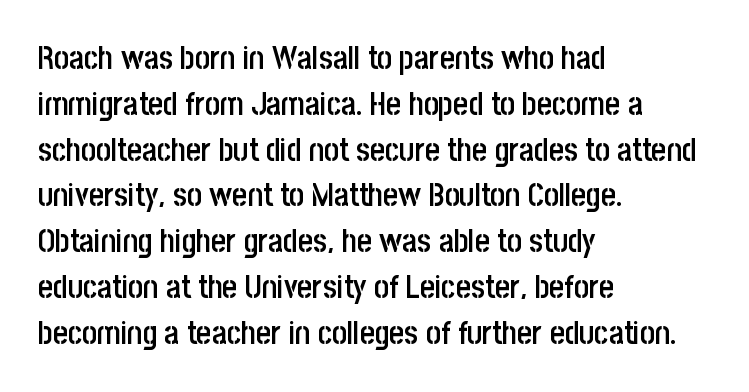
Q: Is the text bold? A: Semi-bold.
Q: Is the text italic (slanted)? A: No, it is upright.
Q: Is the typeface a serif or a sans-serif typeface? A: Sans-serif.
Q: Is the text underlined? A: No.
Q: How is the paragraph aligned? A: Left-aligned.
Q: Is the spacing between letters normal or unusually wide? A: Normal.
Q: Is the spacing between lines tight, normal or loose? A: Normal.
Q: Width (condensed, normal, or wide)? A: Condensed.
Q: Stroke contrast? A: Low.
Q: x-height? A: Large.
Q: Monospaced? A: No.
